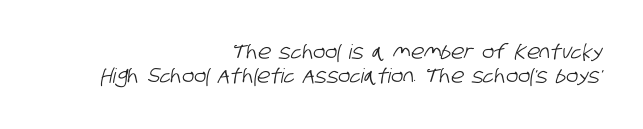
{"underline": "no", "align": "right", "line_spacing_ratio": 1.21, "letter_spacing": "normal", "letter_spacing_em": 0.0, "glyph_px": 20}
